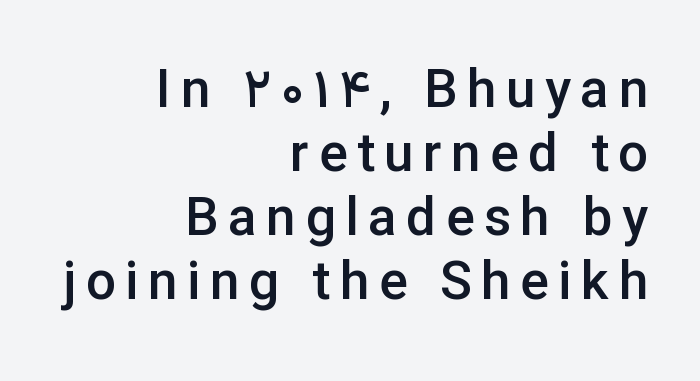
{"serif": "no", "italic": "no", "bold": "semi", "weight": "semibold", "width": "normal", "stroke_contrast": "low", "x_height": "medium", "monospaced": "no", "underline": "no", "align": "right", "line_spacing_ratio": 1.21, "glyph_px": 53}
